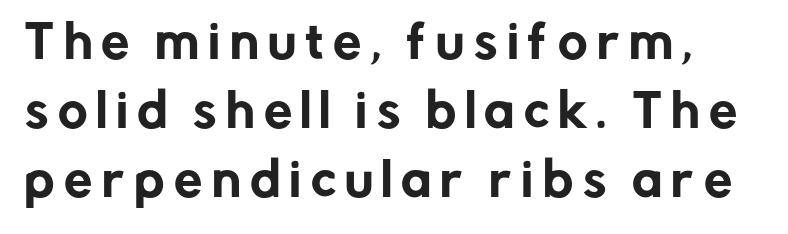
Q: Is the text italic (slanted)? A: No, it is upright.
Q: Is the typeface a serif or a sans-serif typeface? A: Sans-serif.
Q: Is the text underlined? A: No.
Q: Is the spacing between letters normal or unusually wide? A: Unusually wide.
Q: Is the spacing between lines tight, normal or loose? A: Normal.
Q: Width (condensed, normal, or wide)? A: Normal.
Q: Stroke contrast? A: Low.
Q: x-height? A: Medium.
Q: Monospaced? A: No.
